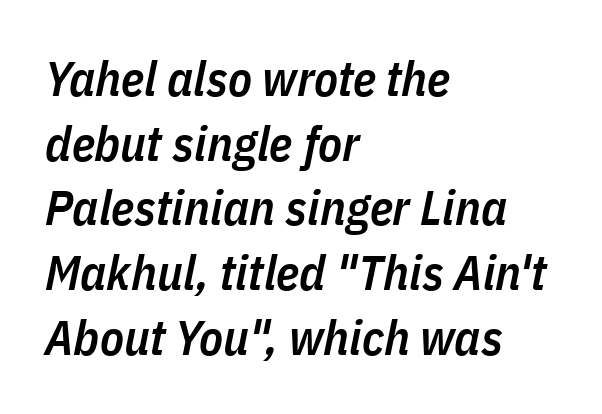
Q: Is the text bold? A: Semi-bold.
Q: Is the text italic (slanted)? A: Yes, it leans right by about 11 degrees.
Q: Is the text underlined? A: No.
Q: How is the paragraph aligned? A: Left-aligned.
Q: Is the spacing between letters normal or unusually wide? A: Normal.
Q: Is the spacing between lines tight, normal or loose? A: Normal.
Q: Width (condensed, normal, or wide)? A: Condensed.
Q: Stroke contrast? A: Low.
Q: x-height? A: Medium.
Q: Monospaced? A: No.
